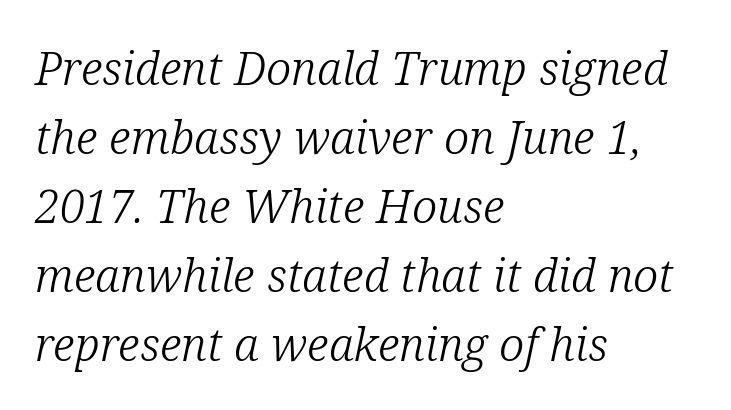
The image shows 46 px light serif type, italic (leaning right); set left-aligned, normal line spacing (1.5x), normal letter spacing, not underlined; low stroke contrast and a medium x-height.
